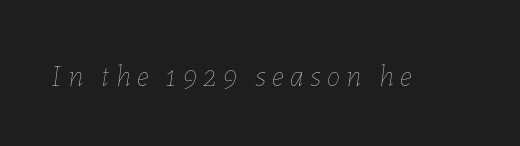
This sample has the flowing, uneven cadence of proportional lettering. Stroke mass is kept to a normal reading level or below. Look at the tracking — it's clearly loosened, letters drifting apart. Is the type slanted? Yes — the strokes lean at a clear angle. Anything drawn beneath the words? Only blank space.
